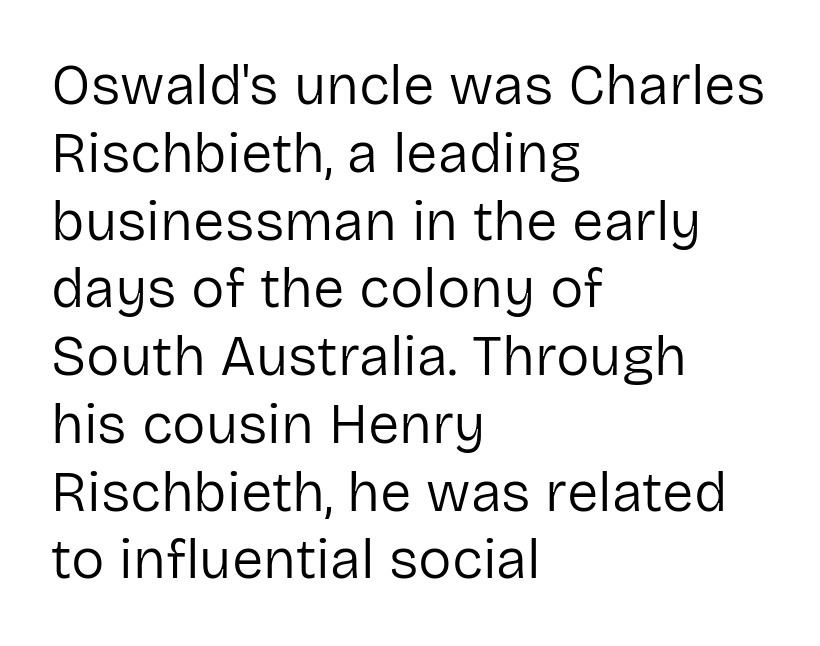
The letters carry no serifs — their stems end cleanly without finishing strokes. Letters rest on an invisible, unmarked baseline. A student would call this left alignment; a typographer would say flush left, rag right. Think standard paragraph weight, or any step lighter than that.
